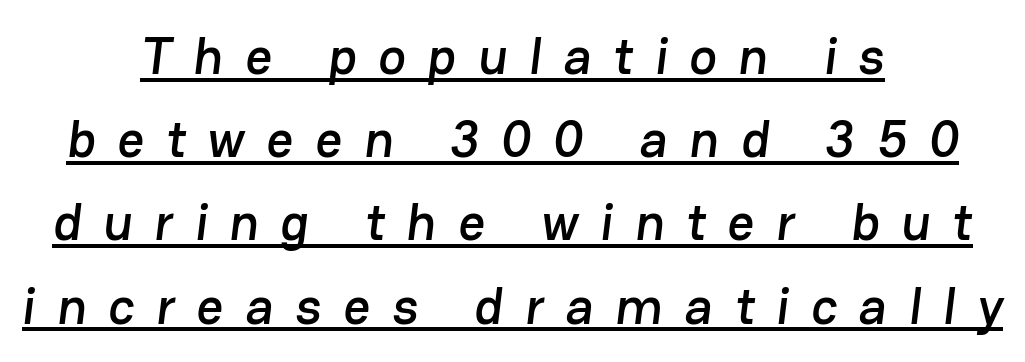
Q: Is the typeface a serif or a sans-serif typeface? A: Sans-serif.
Q: Is the text underlined? A: Yes.
Q: How is the paragraph aligned? A: Centered.
Q: Is the spacing between letters normal or unusually wide? A: Unusually wide.
Q: Is the spacing between lines tight, normal or loose? A: Normal.
Q: Width (condensed, normal, or wide)? A: Normal.
Q: Stroke contrast? A: Low.
Q: x-height? A: Medium.
Q: Monospaced? A: No.
